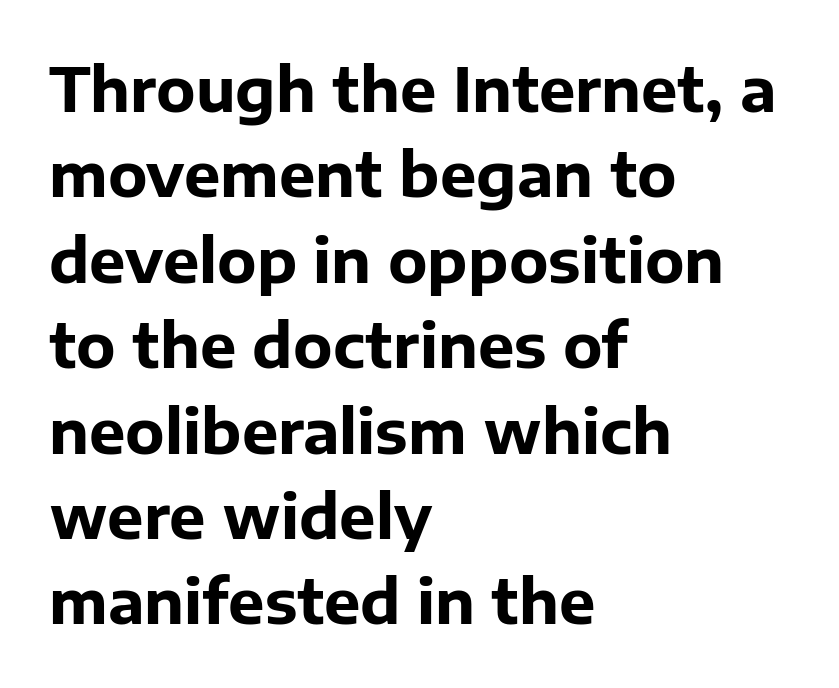
Q: Is the text bold? A: Yes.
Q: Is the text italic (slanted)? A: No, it is upright.
Q: Is the typeface a serif or a sans-serif typeface? A: Sans-serif.
Q: Is the text underlined? A: No.
Q: How is the paragraph aligned? A: Left-aligned.
Q: Is the spacing between letters normal or unusually wide? A: Normal.
Q: Is the spacing between lines tight, normal or loose? A: Normal.
Q: Width (condensed, normal, or wide)? A: Normal.
Q: Stroke contrast? A: Low.
Q: x-height? A: Medium.
Q: Monospaced? A: No.
